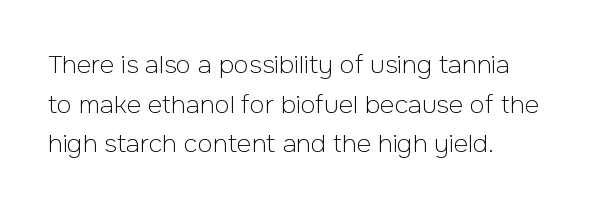
No italicization has been applied; the sample stays upright. Which margin do the lines hug? The left one — the right edge is uneven. Interline gaps are of average width in this sample. Descender tails drop into unmarked territory.
